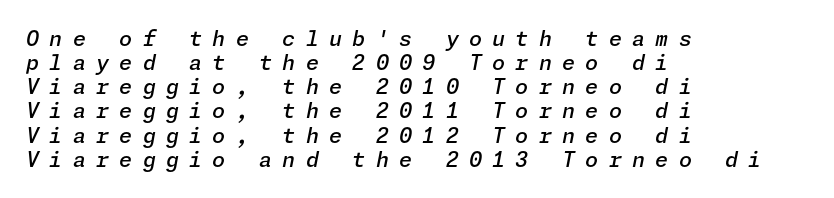
{"italic": "yes", "lean": "right", "slant_degrees": 11, "bold": "semi", "underline": "no", "align": "left", "line_spacing": "tight", "line_spacing_ratio": 1.15, "letter_spacing": "wide", "letter_spacing_em": 0.49, "glyph_px": 21}
